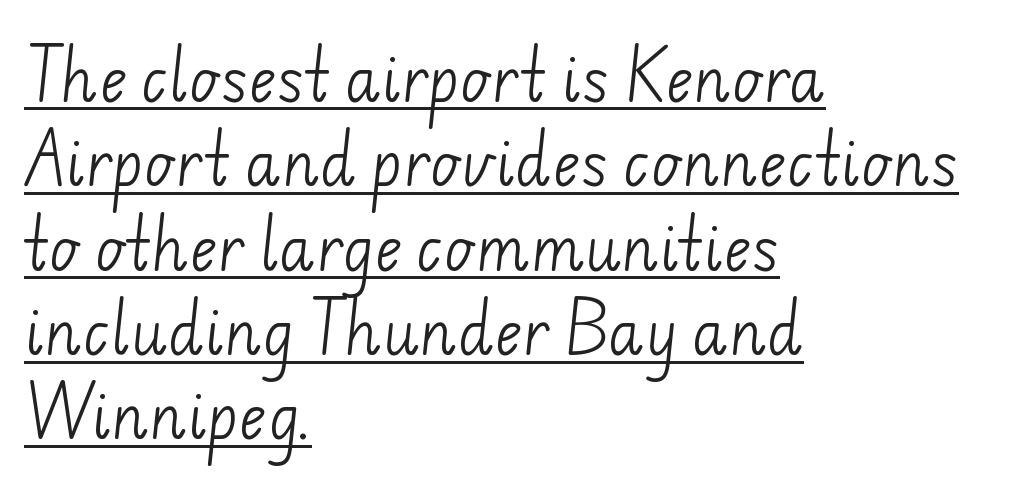
Q: Is the text bold? A: No.
Q: Is the typeface a serif or a sans-serif typeface? A: Sans-serif.
Q: Is the text underlined? A: Yes.
Q: How is the paragraph aligned? A: Left-aligned.
Q: Is the spacing between letters normal or unusually wide? A: Normal.
Q: Is the spacing between lines tight, normal or loose? A: Normal.
Q: Width (condensed, normal, or wide)? A: Normal.
Q: Stroke contrast? A: Low.
Q: x-height? A: Small.
Q: Monospaced? A: No.
